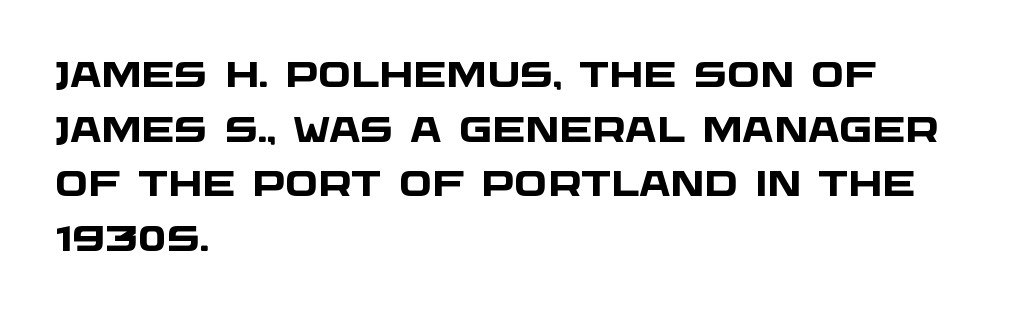
{"serif": "no", "bold": "yes", "weight": "heavy", "width": "wide", "stroke_contrast": "low", "x_height": "large", "monospaced": "no", "underline": "no", "align": "left", "line_spacing": "normal", "line_spacing_ratio": 1.56, "letter_spacing": "normal", "letter_spacing_em": 0.0, "glyph_px": 35}
